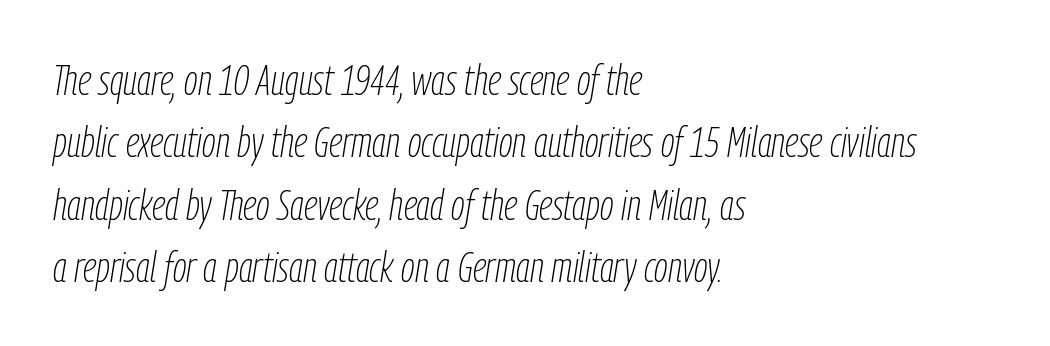
Honestly, the row spacing looks completely unremarkable. Is the stroke heavy? The answer is a plain regular-or-lighter. It's the slanting kind of type. Words float on clear page, feet unadorned.
